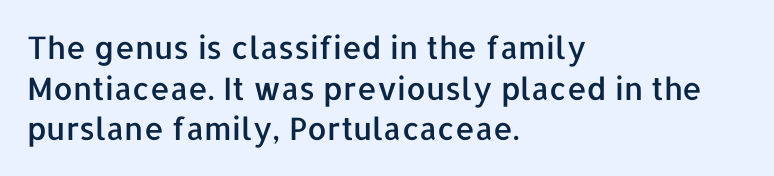
{"serif": "no", "italic": "no", "width": "normal", "stroke_contrast": "low", "x_height": "medium", "monospaced": "no", "underline": "no", "align": "left", "line_spacing": "normal", "line_spacing_ratio": 1.31, "letter_spacing": "normal", "letter_spacing_em": 0.0, "glyph_px": 31}
